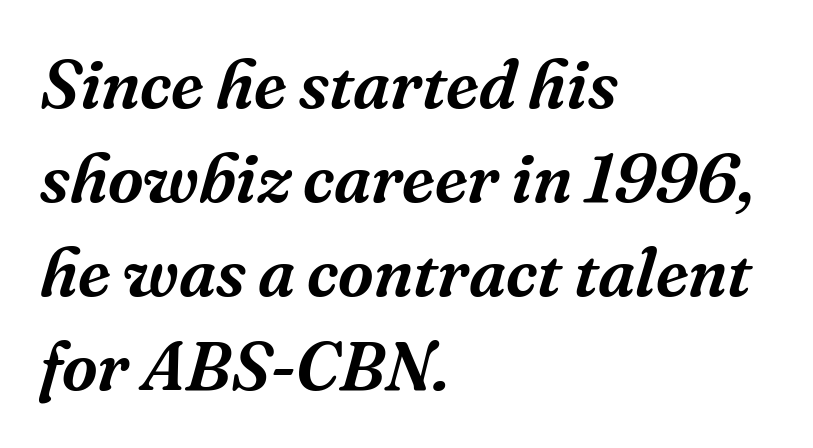
The image shows 69 px serif type, italic (leaning right); set left-aligned, normal line spacing (1.36x), normal letter spacing, not underlined; medium stroke contrast and a medium x-height.
